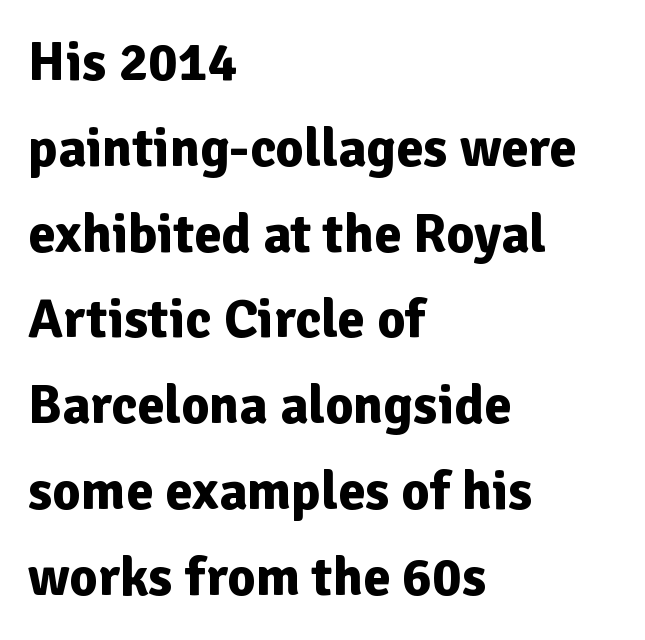
Q: Is the text bold? A: Yes.
Q: Is the text italic (slanted)? A: No, it is upright.
Q: Is the typeface a serif or a sans-serif typeface? A: Sans-serif.
Q: Is the text underlined? A: No.
Q: How is the paragraph aligned? A: Left-aligned.
Q: Is the spacing between letters normal or unusually wide? A: Normal.
Q: Is the spacing between lines tight, normal or loose? A: Normal.
Q: Width (condensed, normal, or wide)? A: Normal.
Q: Stroke contrast? A: Low.
Q: x-height? A: Medium.
Q: Monospaced? A: No.
